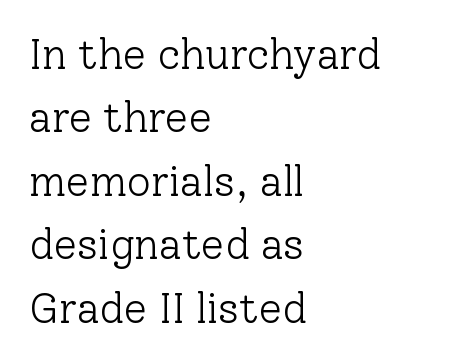
Underlining? Definitely not there. The lines in this sample share a left origin and differ only in where they stop. Each letter keeps its own natural width here, so spacing adapts to shape. The line texture is even and compact thanks to regular tracking. This reads as an unemphasized weight, regular at the heaviest.
